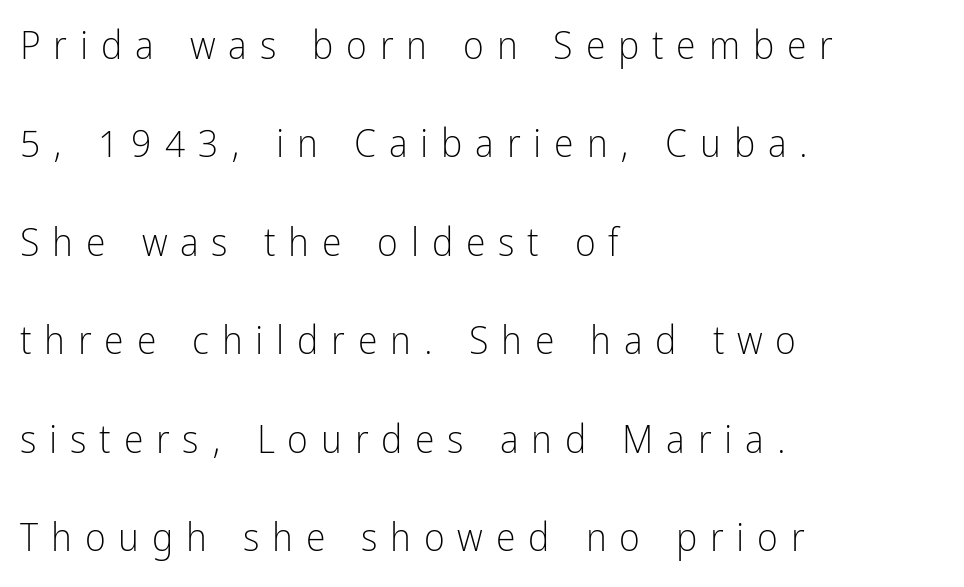
Posture: straight, roman, zero tilt. Tracking here is generous; glyphs stand well apart from one another. The paragraph has a hard left edge and a soft right edge. Letterform terminals end flat and unadorned throughout the passage.
